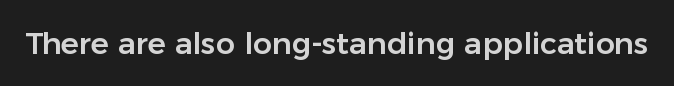
Rendered with straight, roman letterforms. Clear beneath every line of the passage. Short note: letters normally spaced. The letters advance in unequal steps, a hallmark of proportional type.
